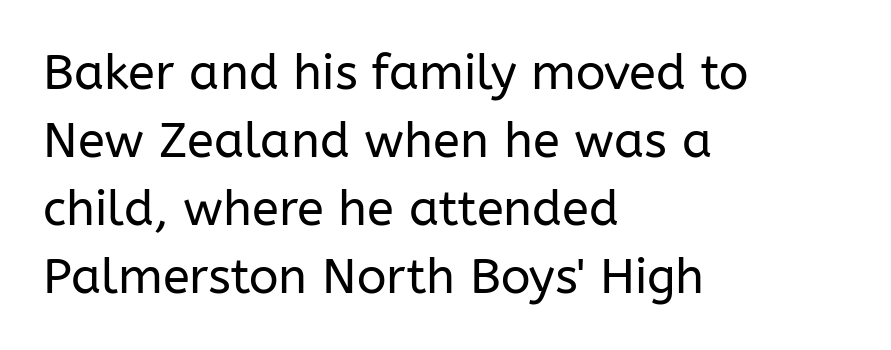
{"serif": "no", "italic": "no", "bold": "no", "weight": "regular", "width": "normal", "stroke_contrast": "low", "x_height": "medium", "monospaced": "no", "underline": "no", "align": "left", "line_spacing": "normal", "line_spacing_ratio": 1.39, "letter_spacing": "normal", "letter_spacing_em": 0.0, "glyph_px": 49}
